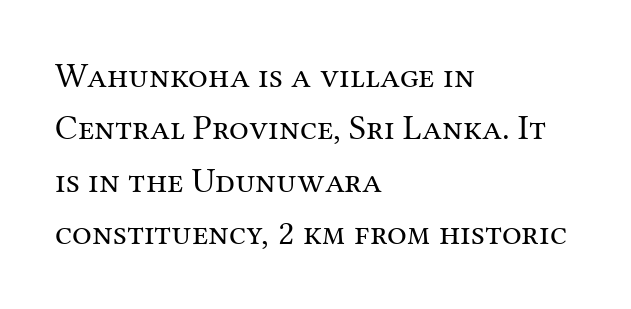
Q: Is the text bold? A: No.
Q: Is the text italic (slanted)? A: No, it is upright.
Q: Is the typeface a serif or a sans-serif typeface? A: Serif.
Q: Is the text underlined? A: No.
Q: How is the paragraph aligned? A: Left-aligned.
Q: Is the spacing between letters normal or unusually wide? A: Normal.
Q: Is the spacing between lines tight, normal or loose? A: Normal.
Q: Width (condensed, normal, or wide)? A: Normal.
Q: Stroke contrast? A: Medium.
Q: x-height? A: Medium.
Q: Monospaced? A: No.
